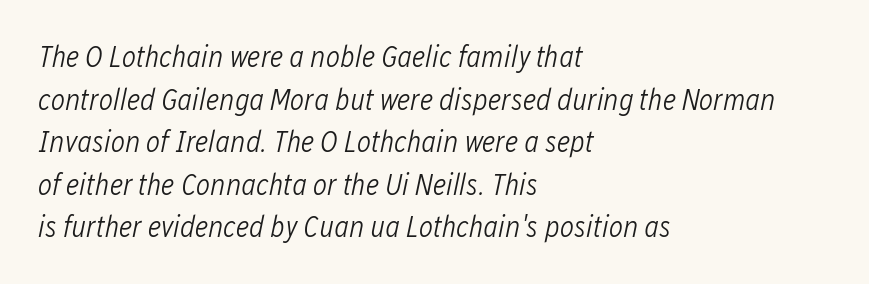
The image shows 30 px light, condensed type, italic (leaning right); set left-aligned, normal line spacing (1.42x), normal letter spacing, not underlined; low stroke contrast and a medium x-height.
